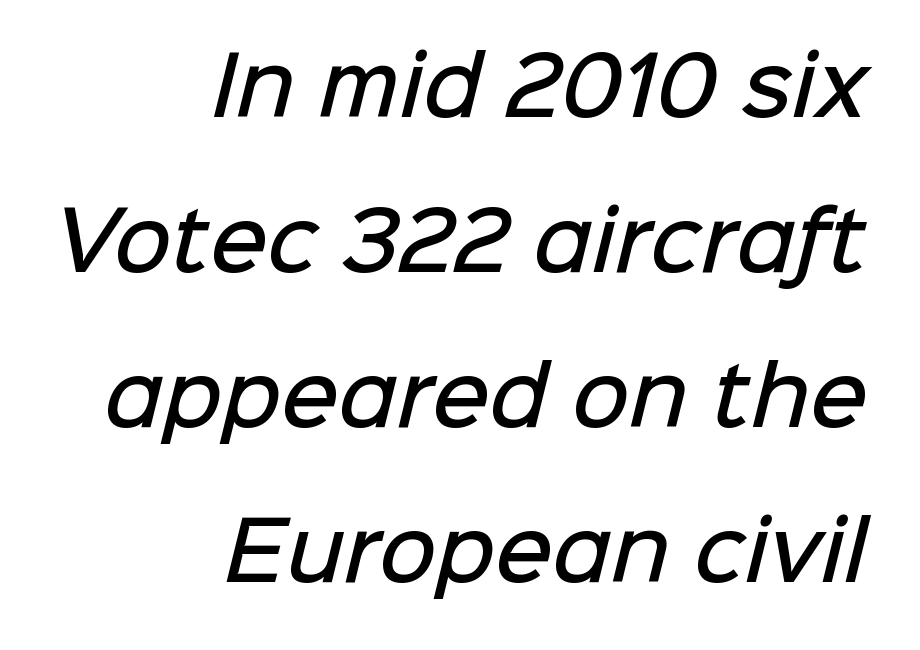
Q: Is the text bold? A: Semi-bold.
Q: Is the typeface a serif or a sans-serif typeface? A: Sans-serif.
Q: Is the text underlined? A: No.
Q: How is the paragraph aligned? A: Right-aligned.
Q: Is the spacing between letters normal or unusually wide? A: Normal.
Q: Is the spacing between lines tight, normal or loose? A: Loose.
Q: Width (condensed, normal, or wide)? A: Normal.
Q: Stroke contrast? A: Low.
Q: x-height? A: Medium.
Q: Monospaced? A: No.
